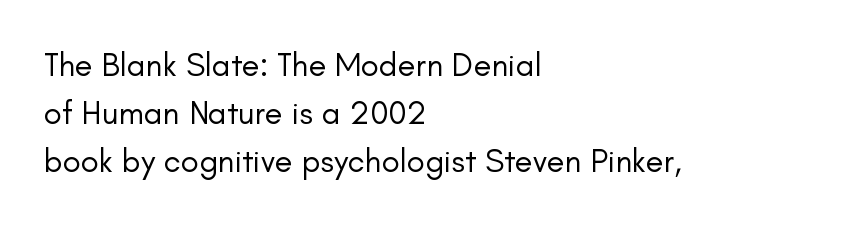
The image shows 33 px regular-weight sans-serif type, upright; set left-aligned, normal line spacing (1.45x), normal letter spacing, not underlined; low stroke contrast and a small x-height.
